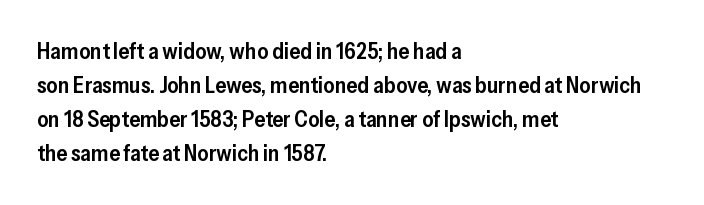
Students, note that the glyphs here touch the page at normal intervals. The line-height multiplier appears to be the usual default. Horizontal alignment here is leftward, the default for most running prose. Descenders are the only things crossing below the line. A bit beefed up — I'd call it semibold rather than bold. You can tell it's not italic because the verticals are truly vertical.
